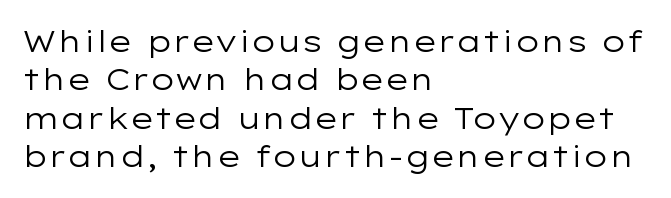
{"serif": "no", "italic": "no", "bold": "no", "weight": "regular", "width": "wide", "stroke_contrast": "low", "x_height": "medium", "monospaced": "no", "underline": "no", "align": "left", "line_spacing": "normal", "line_spacing_ratio": 1.28, "letter_spacing": "normal", "letter_spacing_em": 0.0, "glyph_px": 30}
